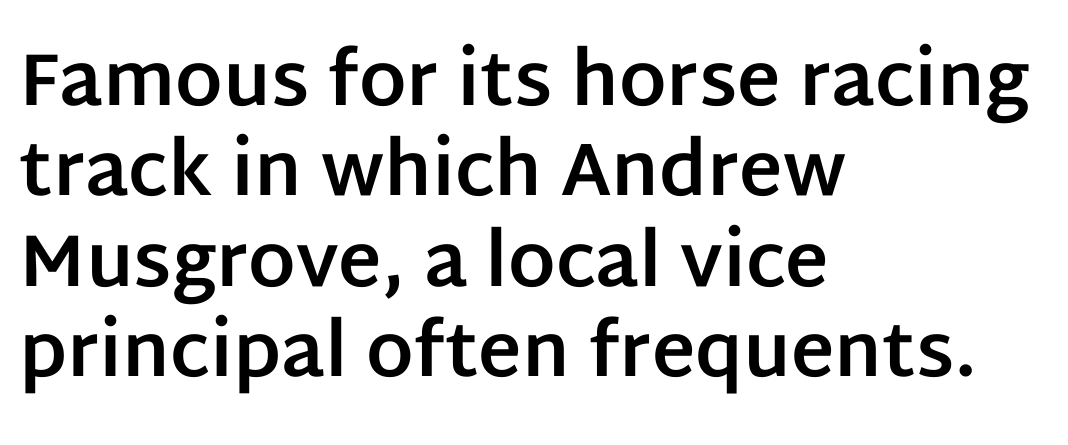
Q: Is the text bold? A: Yes.
Q: Is the text italic (slanted)? A: No, it is upright.
Q: Is the typeface a serif or a sans-serif typeface? A: Sans-serif.
Q: Is the text underlined? A: No.
Q: How is the paragraph aligned? A: Left-aligned.
Q: Is the spacing between letters normal or unusually wide? A: Normal.
Q: Width (condensed, normal, or wide)? A: Normal.
Q: Stroke contrast? A: Low.
Q: x-height? A: Large.
Q: Monospaced? A: No.
